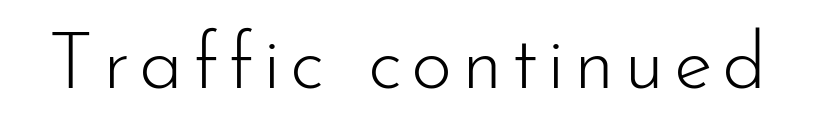
{"serif": "no", "italic": "no", "bold": "no", "weight": "light", "width": "normal", "stroke_contrast": "low", "x_height": "small", "monospaced": "no", "underline": "no", "glyph_px": 79}
